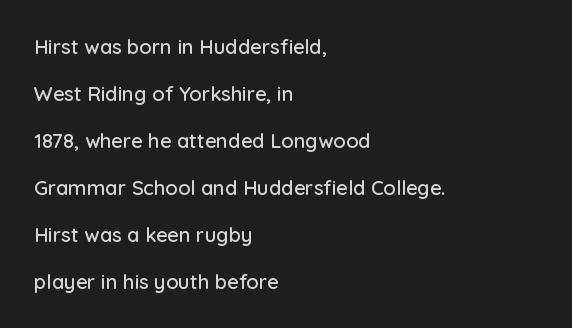
{"italic": "no", "underline": "no", "align": "left", "line_spacing": "loose", "line_spacing_ratio": 2.35, "letter_spacing": "normal", "letter_spacing_em": 0.0, "glyph_px": 20}
